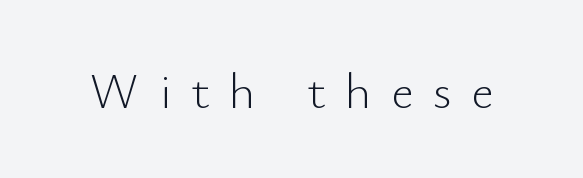
The image shows 50 px light sans-serif type, upright; set unusually wide letter spacing (+0.39 em), not underlined; low stroke contrast and a small x-height.
